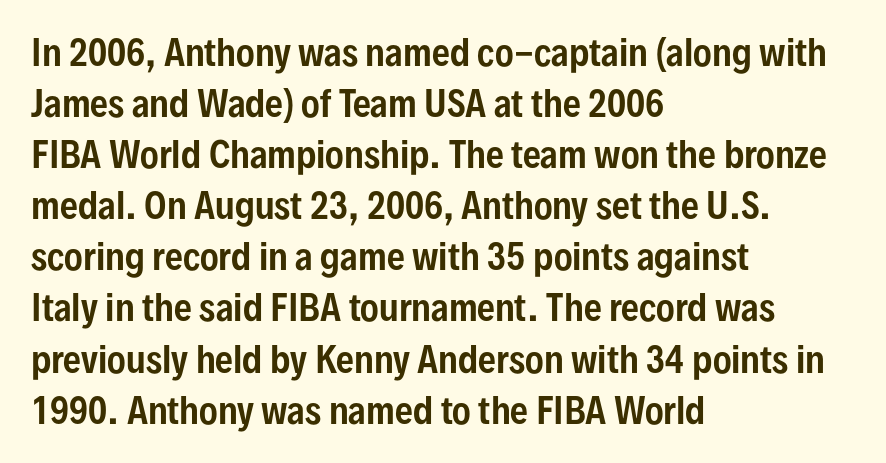
Is there much room between lines? A standard amount, neither cramped nor airy. Characters remain perfectly vertical along every line. Anything drawn beneath the words? Only blank space. The face used here is proportionally spaced, like ordinary book or web type. Typeset ragged right — the left edge is the straight one. Is the letter spacing exaggerated? No — it looks like the ordinary default.
